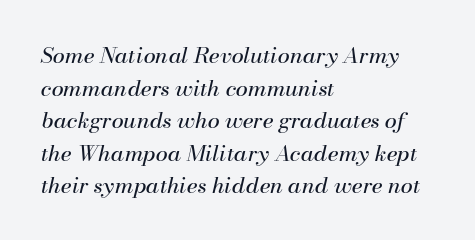
The cut favours lightness, reaching ordinary text weight at its darkest. Vertically, the passage feels balanced, rows spaced as you'd expect. Decoration check: the copy has no underline. A typesetter would mark this as italic. Teacher's note: observe the even left margin — that is flush-left alignment. The rendering keeps characters at their native spacing.
